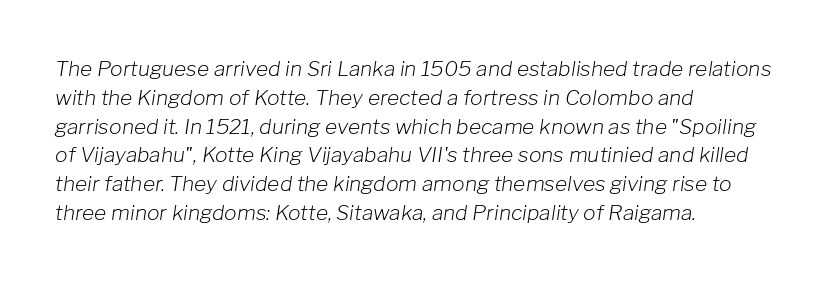
The passage shown stacks its lines at a standard gap. Compared with typical body copy, the letter spacing here is the same. Beneath every word, the page is bare. On a weight scale, this lands at 450 or below. The rag falls on the right side of this text block.
